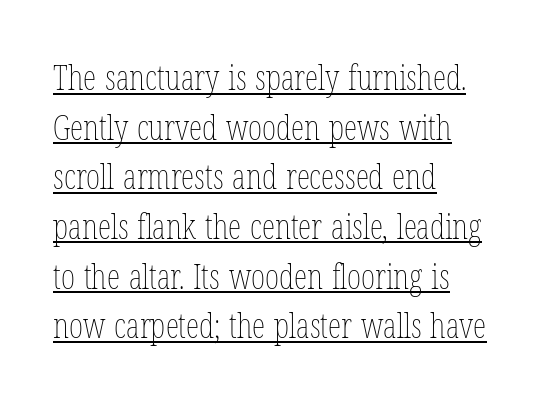
Each line starts at the same left margin while the right side varies. The line-height multiplier appears to be the usual default. Posture: upright roman. Underline: present.
